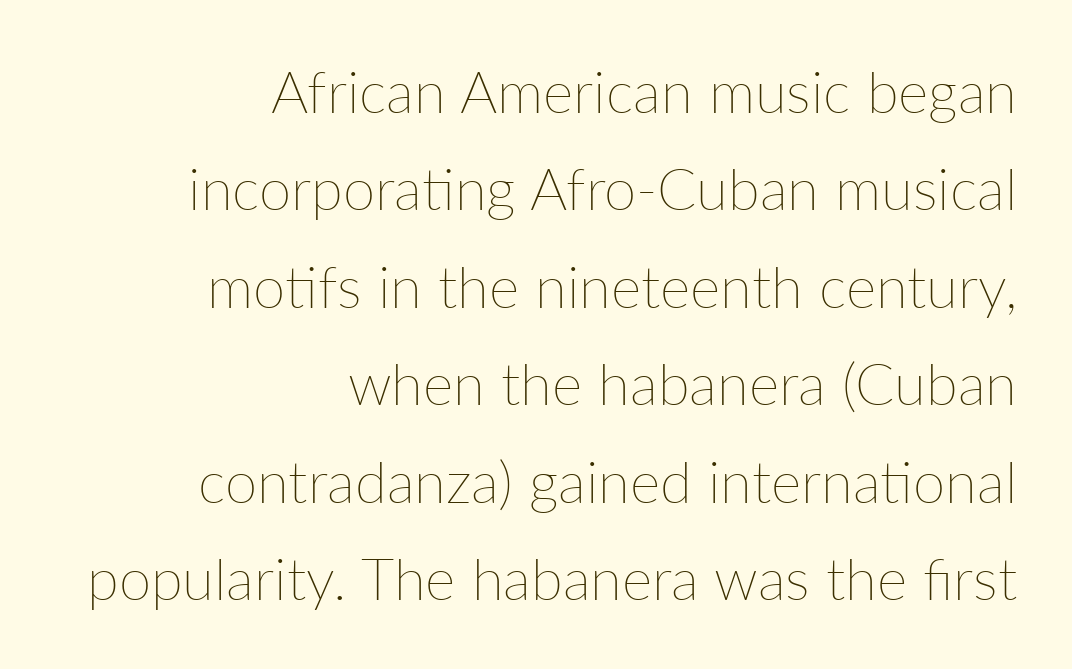
Q: Is the text bold? A: No.
Q: Is the text italic (slanted)? A: No, it is upright.
Q: Is the text underlined? A: No.
Q: How is the paragraph aligned? A: Right-aligned.
Q: Is the spacing between letters normal or unusually wide? A: Normal.
Q: Is the spacing between lines tight, normal or loose? A: Normal.
Q: Width (condensed, normal, or wide)? A: Normal.
Q: Stroke contrast? A: Low.
Q: x-height? A: Medium.
Q: Monospaced? A: No.
